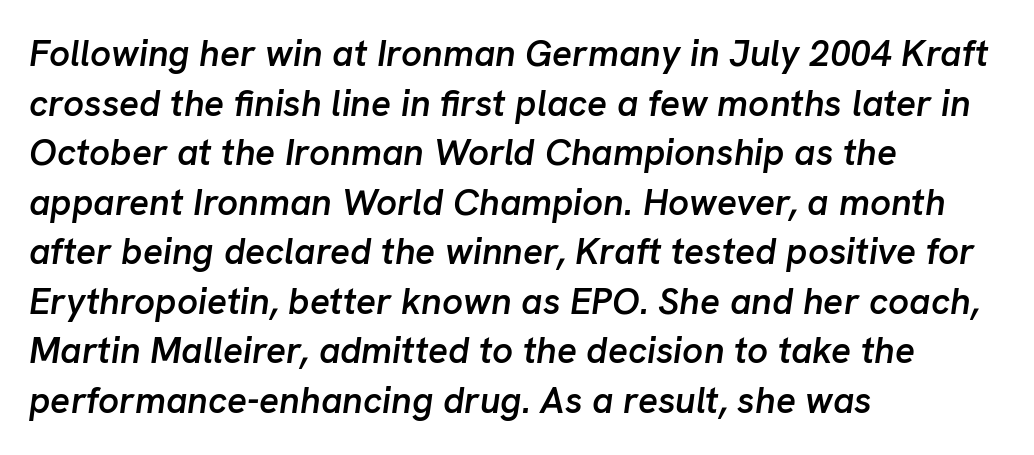
The image shows 37 px semibold type, italic (leaning right); set left-aligned, normal line spacing (1.34x), normal letter spacing, not underlined; low stroke contrast and a medium x-height.
